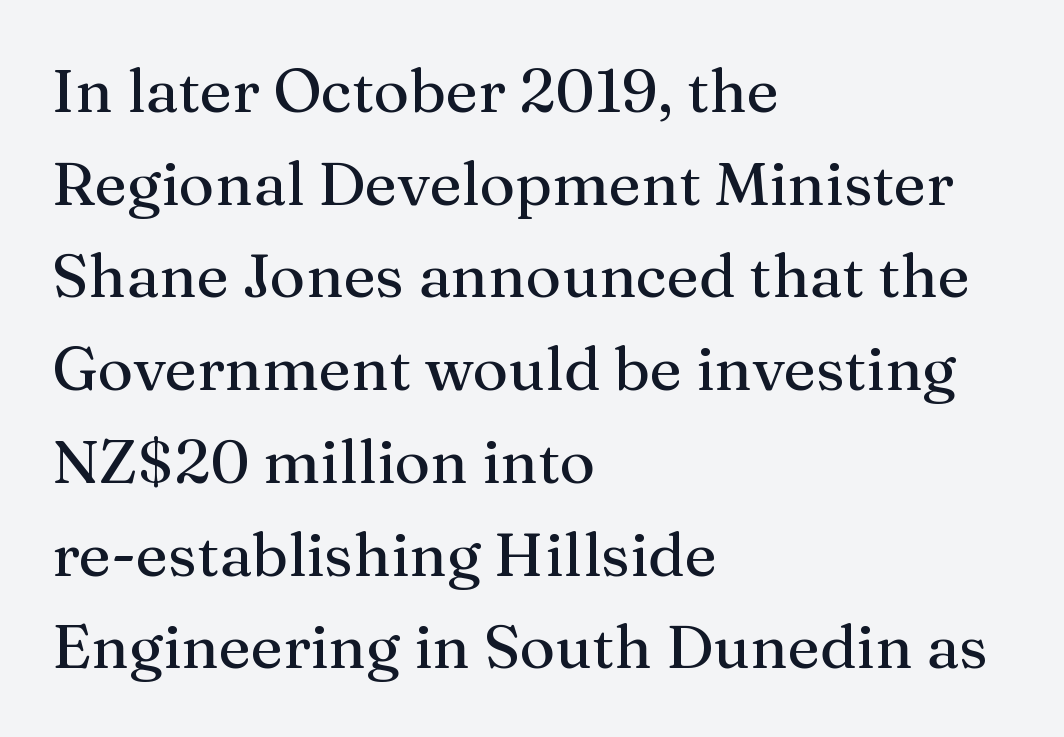
{"serif": "yes", "italic": "no", "width": "normal", "stroke_contrast": "medium", "x_height": "medium", "monospaced": "no", "underline": "no", "align": "left", "line_spacing": "normal", "line_spacing_ratio": 1.52, "letter_spacing": "normal", "letter_spacing_em": 0.0, "glyph_px": 61}
